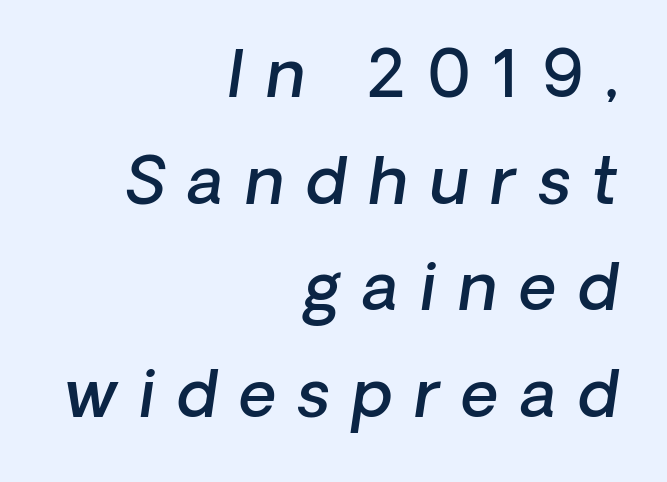
Q: Is the text bold? A: Semi-bold.
Q: Is the text italic (slanted)? A: Yes, it leans right by about 8 degrees.
Q: Is the text underlined? A: No.
Q: How is the paragraph aligned? A: Right-aligned.
Q: Is the spacing between letters normal or unusually wide? A: Unusually wide.
Q: Is the spacing between lines tight, normal or loose? A: Normal.
Q: Width (condensed, normal, or wide)? A: Normal.
Q: Stroke contrast? A: Low.
Q: x-height? A: Medium.
Q: Monospaced? A: No.
